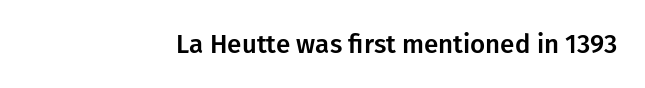
Glyph-to-glyph distance matches everyday printed text. This sample uses an upright cut, with every glyph sitting square on the baseline. A bare baseline throughout the passage. The rag falls on the left side of this text block.
